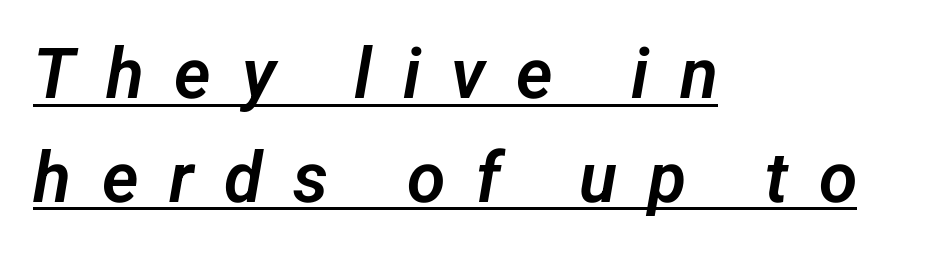
Q: Is the typeface a serif or a sans-serif typeface? A: Sans-serif.
Q: Is the text underlined? A: Yes.
Q: How is the paragraph aligned? A: Left-aligned.
Q: Is the spacing between letters normal or unusually wide? A: Unusually wide.
Q: Is the spacing between lines tight, normal or loose? A: Normal.
Q: Width (condensed, normal, or wide)? A: Normal.
Q: Stroke contrast? A: Low.
Q: x-height? A: Medium.
Q: Monospaced? A: No.
